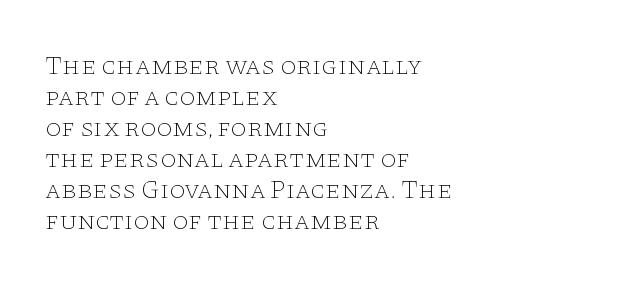
{"italic": "no", "bold": "no", "underline": "no", "align": "left", "line_spacing_ratio": 1.19, "letter_spacing": "normal", "letter_spacing_em": 0.0, "glyph_px": 26}
